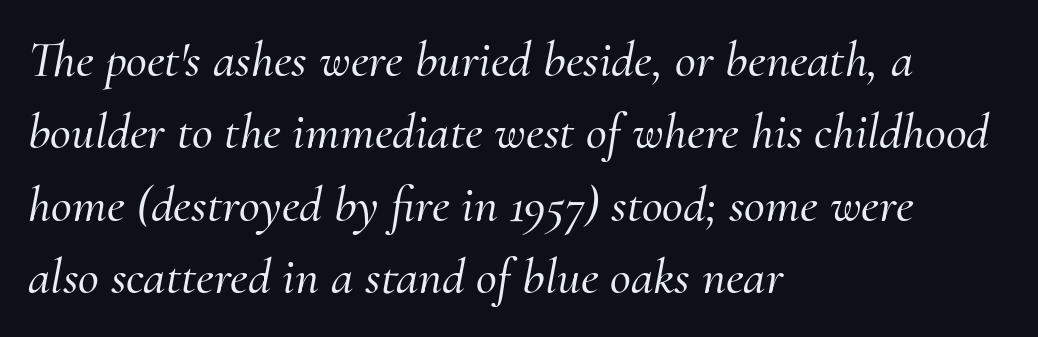
The image shows 51 px serif type, italic (leaning right); set left-aligned, normal line spacing (1.42x), normal letter spacing, not underlined; medium stroke contrast and a small x-height.
